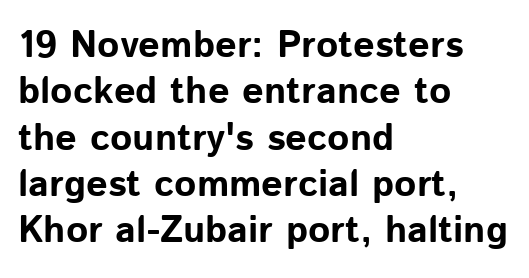
Q: Is the text bold? A: Yes.
Q: Is the text italic (slanted)? A: No, it is upright.
Q: Is the typeface a serif or a sans-serif typeface? A: Sans-serif.
Q: Is the text underlined? A: No.
Q: How is the paragraph aligned? A: Left-aligned.
Q: Is the spacing between letters normal or unusually wide? A: Normal.
Q: Width (condensed, normal, or wide)? A: Normal.
Q: Stroke contrast? A: Low.
Q: x-height? A: Medium.
Q: Monospaced? A: No.
